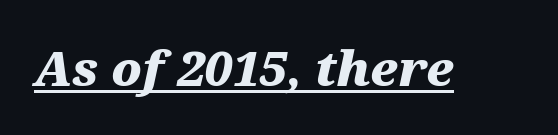
{"italic": "yes", "lean": "right", "slant_degrees": 12, "bold": "yes", "weight": "heavy", "width": "wide", "stroke_contrast": "medium", "x_height": "medium", "monospaced": "no", "underline": "yes", "letter_spacing": "normal", "letter_spacing_em": 0.0, "glyph_px": 48}
